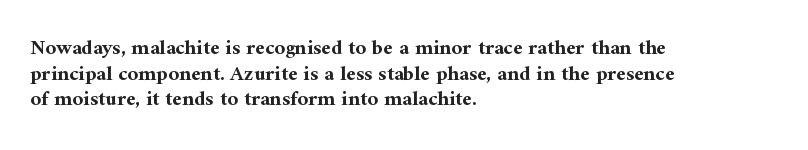
Q: Is the text bold? A: Yes.
Q: Is the text italic (slanted)? A: No, it is upright.
Q: Is the text underlined? A: No.
Q: How is the paragraph aligned? A: Left-aligned.
Q: Is the spacing between letters normal or unusually wide? A: Normal.
